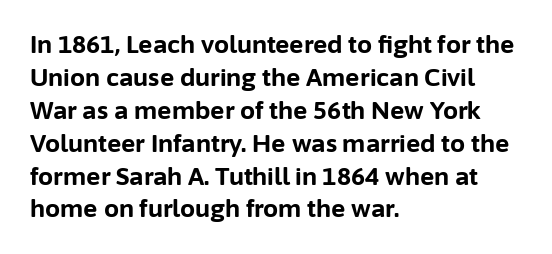
Q: Is the text bold? A: Yes.
Q: Is the text italic (slanted)? A: No, it is upright.
Q: Is the text underlined? A: No.
Q: How is the paragraph aligned? A: Left-aligned.
Q: Is the spacing between letters normal or unusually wide? A: Normal.
Q: Is the spacing between lines tight, normal or loose? A: Normal.
